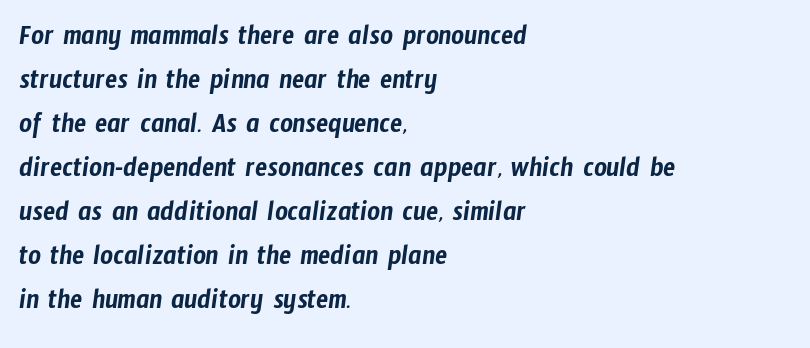
The glyphs are unaccompanied by any horizontal stroke below them. The font family rendered here belongs to the sans-serif group. Which margin do the lines hug? The left one — the right edge is uneven. The passage shown stacks its lines at a standard gap. The face used here is rendered with its standard letterfit. Spacing verdict: proportional, widths tailored to each character.
